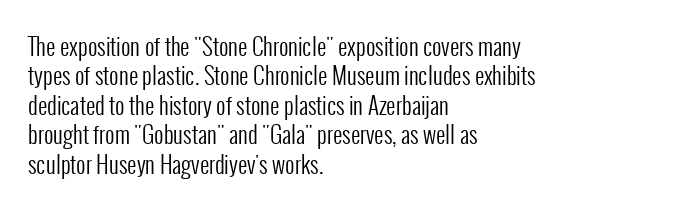
The image shows 23 px text type, upright; set left-aligned, normal line spacing (1.28x), normal letter spacing, not underlined.
